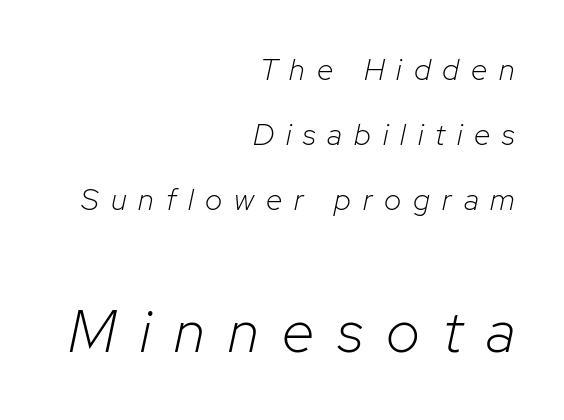
Q: Is the text bold? A: No.
Q: Is the text italic (slanted)? A: Yes, it leans right by about 12 degrees.
Q: Is the text underlined? A: No.
Q: How is the paragraph aligned? A: Right-aligned.
Q: Is the spacing between letters normal or unusually wide? A: Unusually wide.
Q: Is the spacing between lines tight, normal or loose? A: Loose.
Q: Which block of text is set in a larger size, the first (top) or the second (bottom)? A: The second (bottom) one.
Q: Width (condensed, normal, or wide)? A: Normal.
Q: Stroke contrast? A: Low.
Q: x-height? A: Medium.
Q: Monospaced? A: No.
